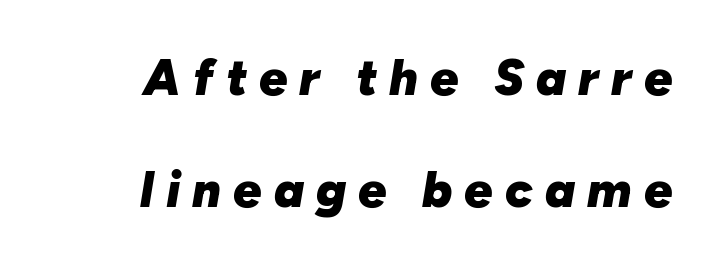
{"italic": "yes", "lean": "right", "slant_degrees": 10, "bold": "yes", "weight": "heavy", "width": "normal", "stroke_contrast": "low", "x_height": "medium", "monospaced": "no", "underline": "no", "line_spacing": "loose", "line_spacing_ratio": 2.24, "letter_spacing": "wide", "letter_spacing_em": 0.24, "glyph_px": 50}
